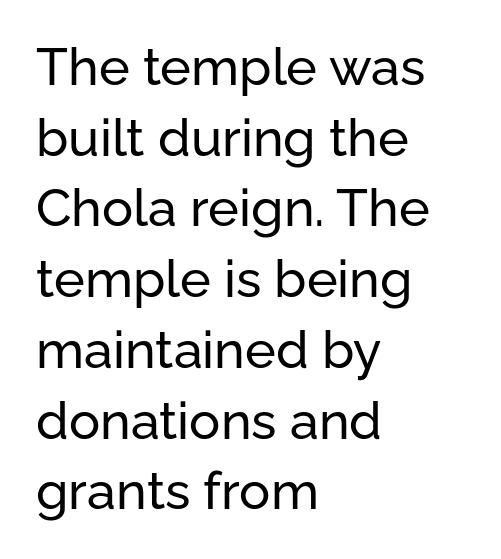
The image shows 52 px sans-serif type, upright; set left-aligned, normal line spacing (1.36x), normal letter spacing, not underlined; low stroke contrast and a medium x-height.
